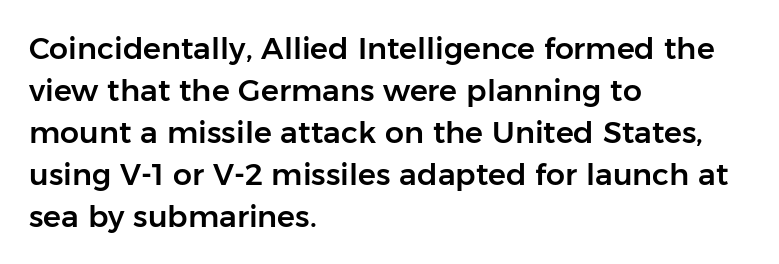
{"serif": "no", "italic": "no", "width": "normal", "stroke_contrast": "low", "x_height": "medium", "monospaced": "no", "underline": "no", "align": "left", "line_spacing": "normal", "line_spacing_ratio": 1.4, "letter_spacing": "normal", "letter_spacing_em": 0.0, "glyph_px": 30}
